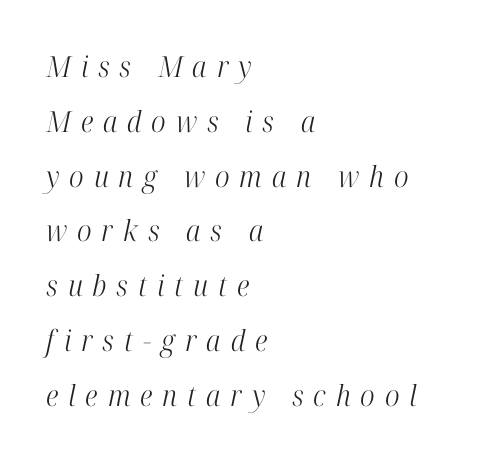
The image shows 29 px light, condensed serif type, italic (leaning right); set left-aligned, line spacing 1.89x, unusually wide letter spacing (+0.34 em), not underlined; high stroke contrast and a medium x-height.
